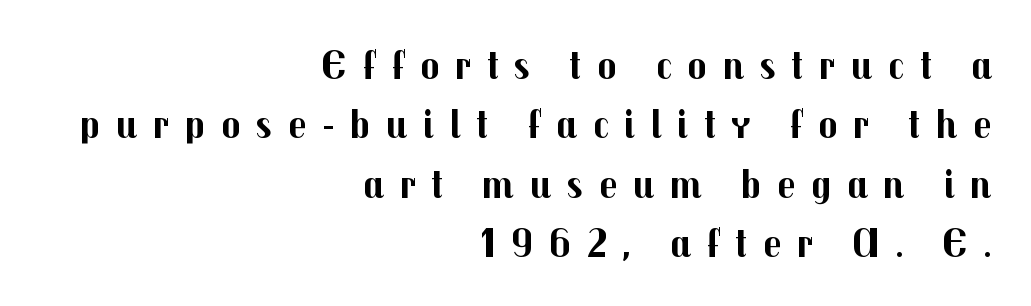
{"serif": "no", "italic": "no", "bold": "yes", "weight": "bold", "width": "normal", "stroke_contrast": "medium", "x_height": "medium", "monospaced": "no", "underline": "no", "align": "right", "line_spacing": "normal", "line_spacing_ratio": 1.45, "letter_spacing": "wide", "letter_spacing_em": 0.37, "glyph_px": 41}
